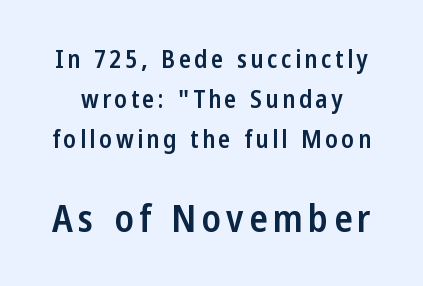
The passage shown is not underscored anywhere. A typesetter would call this proportional, since set widths differ per character. Regarding leading, the lines here are spaced in the standard way. These lines were composed using upright roman letters. The glyphs have the mass of a demibold cut, below bold. Are there feet on the stems? There aren't — it's a sans.
